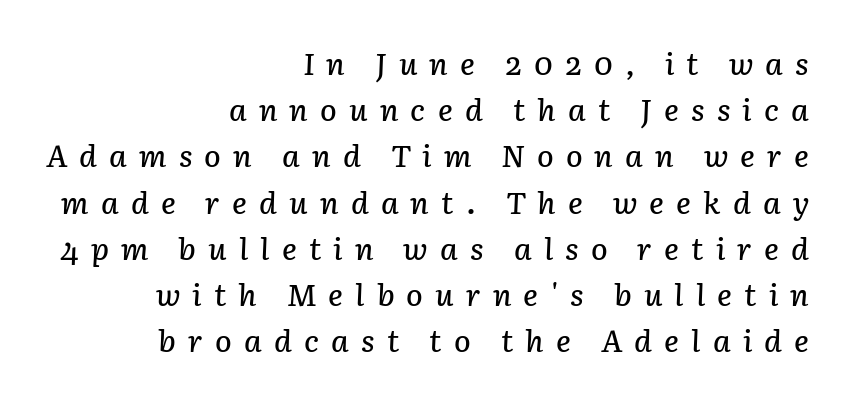
The image shows 31 px text type, italic (leaning right); set right-aligned, normal line spacing (1.49x), unusually wide letter spacing (+0.39 em), not underlined; low stroke contrast and a medium x-height.
